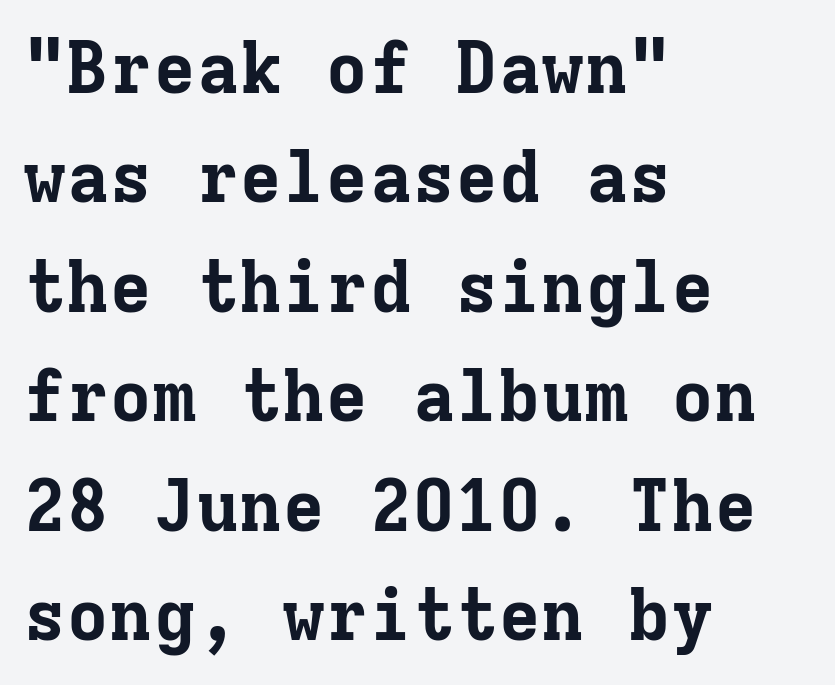
The image shows 72 px bold serif type, upright, monospaced; set left-aligned, normal line spacing (1.52x), normal letter spacing, not underlined; low stroke contrast and a medium x-height.
